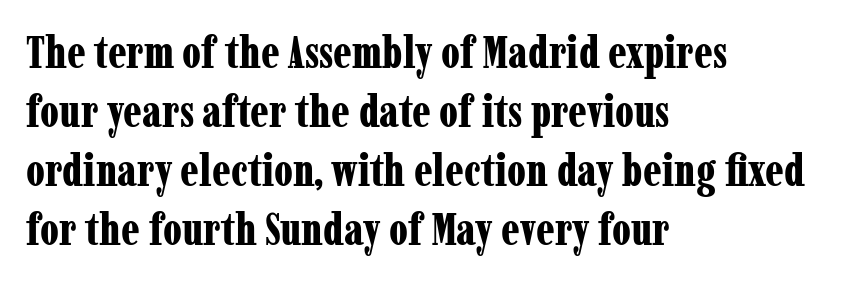
{"serif": "yes", "italic": "no", "bold": "yes", "weight": "bold", "width": "condensed", "stroke_contrast": "low", "x_height": "medium", "monospaced": "no", "underline": "no", "align": "left", "line_spacing": "normal", "line_spacing_ratio": 1.34, "letter_spacing": "normal", "letter_spacing_em": 0.0, "glyph_px": 44}
